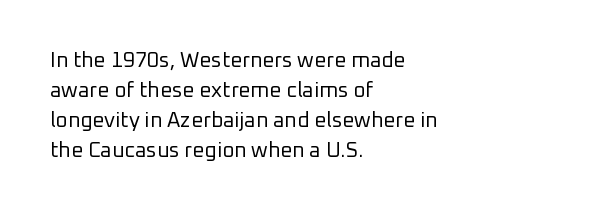
{"italic": "no", "bold": "no", "underline": "no", "align": "left", "line_spacing": "normal", "line_spacing_ratio": 1.43, "letter_spacing": "normal", "letter_spacing_em": 0.0, "glyph_px": 21}
